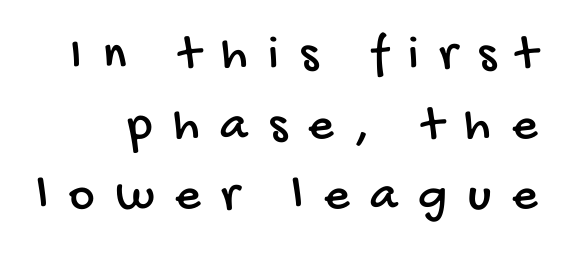
{"serif": "no", "width": "condensed", "stroke_contrast": "low", "x_height": "large", "monospaced": "no", "underline": "no", "line_spacing": "normal", "line_spacing_ratio": 1.44, "letter_spacing": "wide", "letter_spacing_em": 0.43, "glyph_px": 49}
